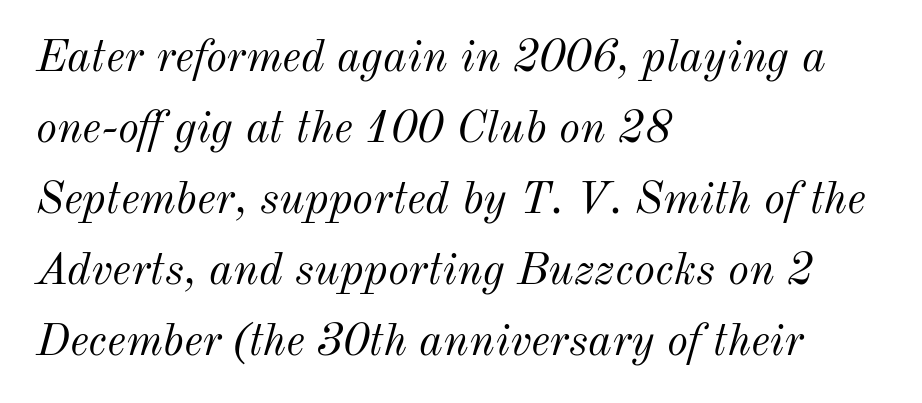
Q: Is the text bold? A: No.
Q: Is the text italic (slanted)? A: Yes, it leans right by about 12 degrees.
Q: Is the text underlined? A: No.
Q: How is the paragraph aligned? A: Left-aligned.
Q: Is the spacing between letters normal or unusually wide? A: Normal.
Q: Is the spacing between lines tight, normal or loose? A: Normal.
Q: Width (condensed, normal, or wide)? A: Normal.
Q: Stroke contrast? A: Medium.
Q: x-height? A: Small.
Q: Monospaced? A: No.
